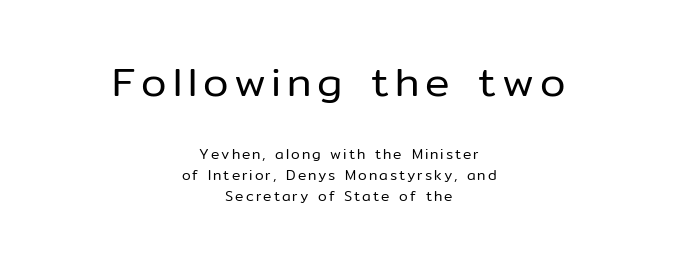
Does the leading feel generous? No, just average. Words float on clear page, feet unadorned. The type family on display is of the sans-serif kind. Style check: upright. Which chunk is bigger? The first one — the top block dwarfs the bottom.
